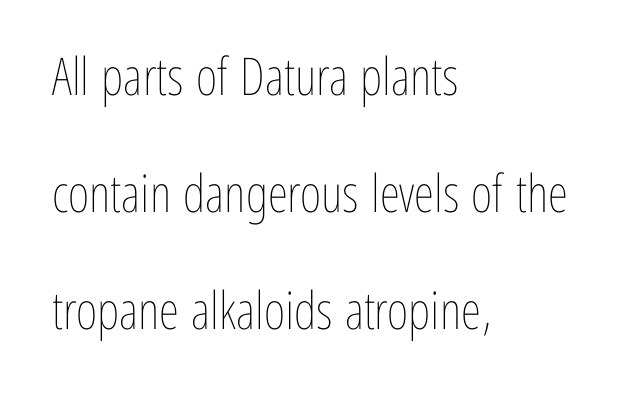
{"italic": "no", "bold": "no", "weight": "thin", "width": "condensed", "stroke_contrast": "low", "x_height": "medium", "monospaced": "no", "underline": "no", "align": "left", "line_spacing": "loose", "line_spacing_ratio": 2.25, "letter_spacing": "normal", "letter_spacing_em": 0.0, "glyph_px": 52}
